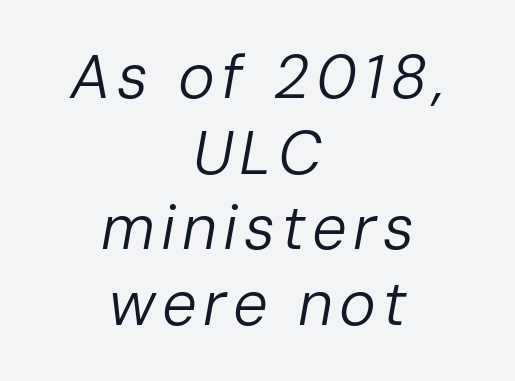
The image shows 62 px regular-weight type, italic (leaning right); set centered, line spacing 1.22x, not underlined; low stroke contrast and a medium x-height.
